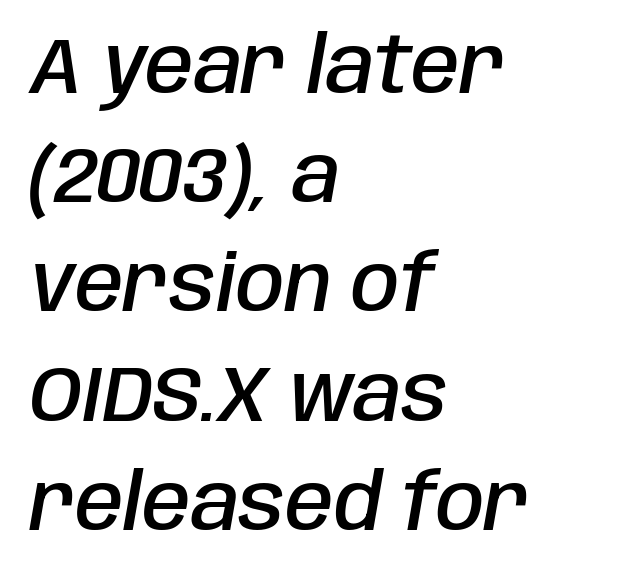
The image shows 78 px semibold, condensed type, italic (leaning right); set left-aligned, normal line spacing (1.4x), normal letter spacing, not underlined; low stroke contrast and a large x-height.
